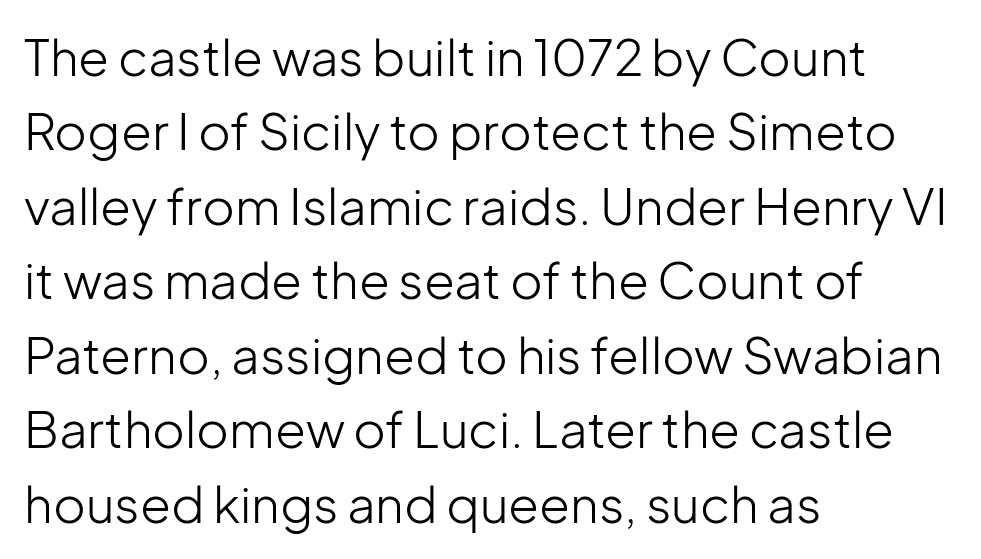
Vertical spacing — default. Quick note: underline off. Italic: no, the glyphs are upright roman. A light-to-regular cut is what we see here.
